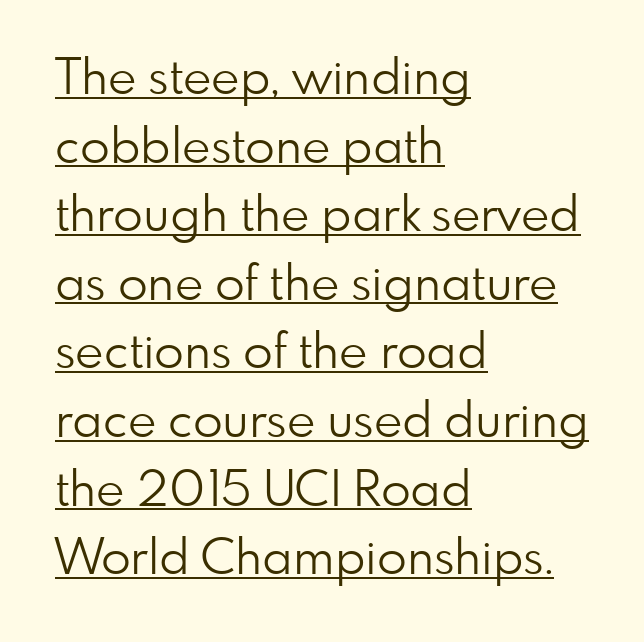
{"serif": "no", "italic": "no", "bold": "no", "weight": "light", "width": "normal", "stroke_contrast": "low", "x_height": "small", "monospaced": "no", "underline": "yes", "align": "left", "line_spacing": "normal", "line_spacing_ratio": 1.4, "letter_spacing": "normal", "letter_spacing_em": 0.0, "glyph_px": 49}
